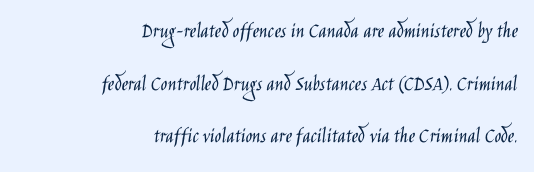
Each row of text sits above clean, open space. Short note: letters normally spaced. Leading is clearly above the norm, producing a sparse column. Every row of glyphs terminates at an identical x-position on the right.
